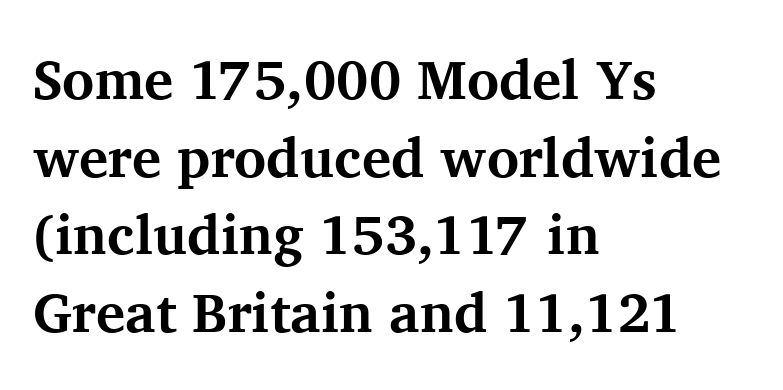
{"serif": "yes", "italic": "no", "bold": "yes", "weight": "bold", "width": "normal", "stroke_contrast": "medium", "x_height": "medium", "monospaced": "no", "underline": "no", "align": "left", "line_spacing": "normal", "line_spacing_ratio": 1.41, "letter_spacing": "normal", "letter_spacing_em": 0.0, "glyph_px": 55}
